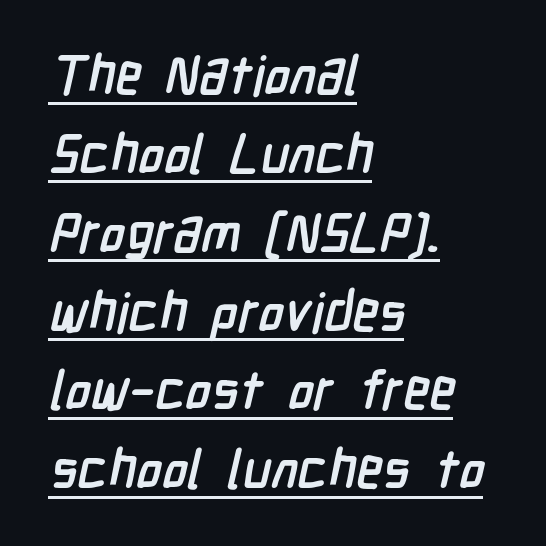
These lines are rendered in a variable-pitch font. Its strokes are broad and dark, the hallmark of bold type. The face used here is rendered with its standard letterfit. Like a heading marked for emphasis, these lines bear an underscore.
